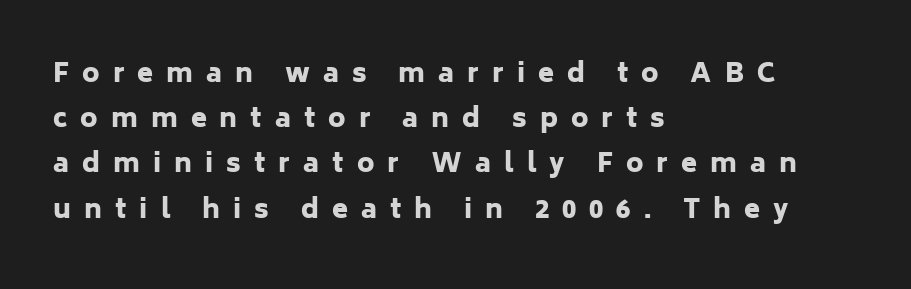
Glance below the letters and you will spot only blank space. The passage shown is emphatically bold. Caption: expanded tracking, letters set apart. Teacher's note: observe the even left margin — that is flush-left alignment. Posture: straight, roman, zero tilt.
